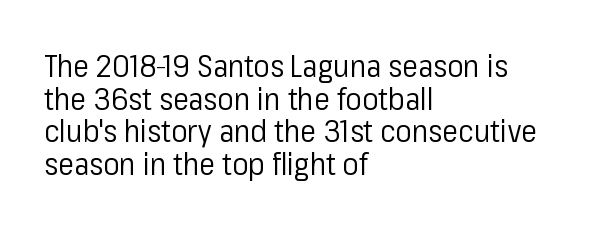
Q: Is the text bold? A: No.
Q: Is the text italic (slanted)? A: No, it is upright.
Q: Is the typeface a serif or a sans-serif typeface? A: Sans-serif.
Q: Is the text underlined? A: No.
Q: How is the paragraph aligned? A: Left-aligned.
Q: Is the spacing between letters normal or unusually wide? A: Normal.
Q: Is the spacing between lines tight, normal or loose? A: Tight.
Q: Width (condensed, normal, or wide)? A: Normal.
Q: Stroke contrast? A: Low.
Q: x-height? A: Medium.
Q: Monospaced? A: No.
